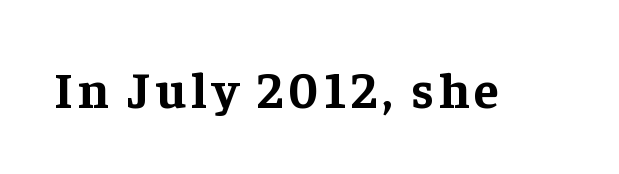
Vertical strokes here are truly vertical. Only glyphs here, with clear space below each row. A typesetter would label this face a serif. Think of a printed novel: that variable character pitch is what you see here. The glyphs have the mass of a bold cut.
